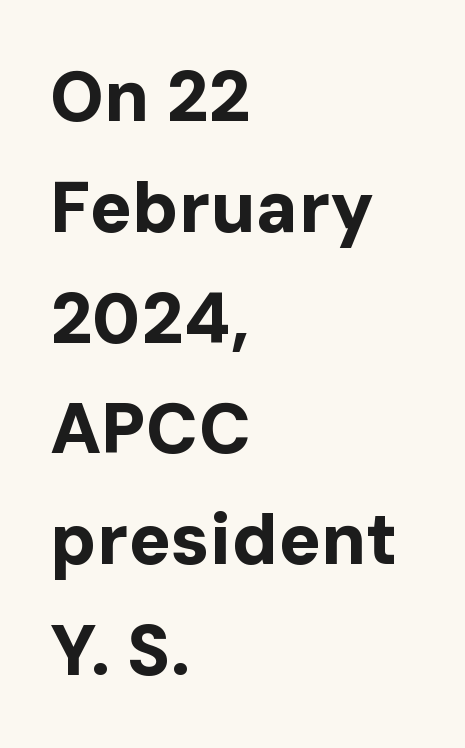
{"serif": "no", "italic": "no", "bold": "yes", "weight": "bold", "width": "normal", "stroke_contrast": "low", "x_height": "medium", "monospaced": "no", "underline": "no", "align": "left", "line_spacing": "normal", "line_spacing_ratio": 1.56, "letter_spacing": "normal", "letter_spacing_em": 0.0, "glyph_px": 71}
